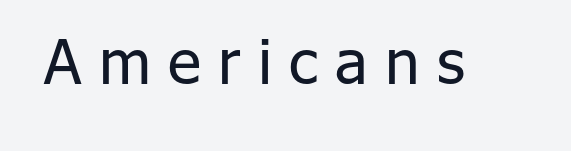
Q: Is the text bold? A: No.
Q: Is the text italic (slanted)? A: No, it is upright.
Q: Is the typeface a serif or a sans-serif typeface? A: Sans-serif.
Q: Is the text underlined? A: No.
Q: Is the spacing between letters normal or unusually wide? A: Unusually wide.
Q: Width (condensed, normal, or wide)? A: Normal.
Q: Stroke contrast? A: Low.
Q: x-height? A: Medium.
Q: Monospaced? A: No.
